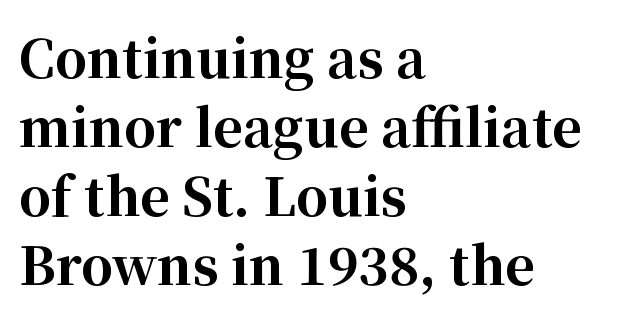
The image shows 51 px bold serif type, upright; set left-aligned, normal line spacing (1.35x), normal letter spacing, not underlined; high stroke contrast and a medium x-height.
